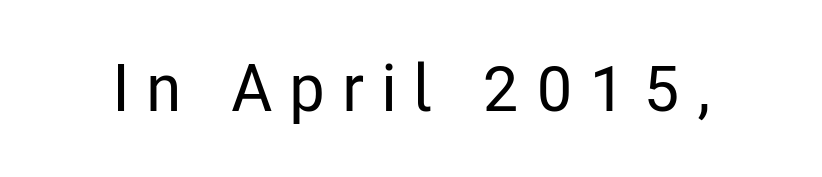
Just letters on the line, the space beneath them empty. In terms of posture, this sample is upright. Look at the bottom of the vertical strokes: they stop flat, with no serifs. The passage shown is typed in a proportional face where columns would drift. Someone cranked the tracking dial way up on this one.
